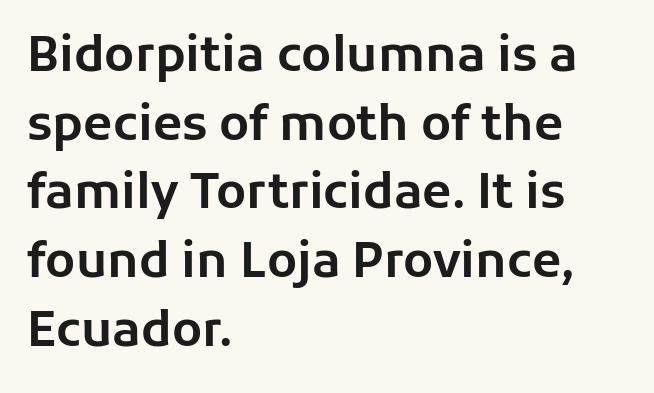
The image shows 48 px sans-serif type, upright; set left-aligned, normal line spacing (1.43x), normal letter spacing, not underlined; low stroke contrast and a medium x-height.
